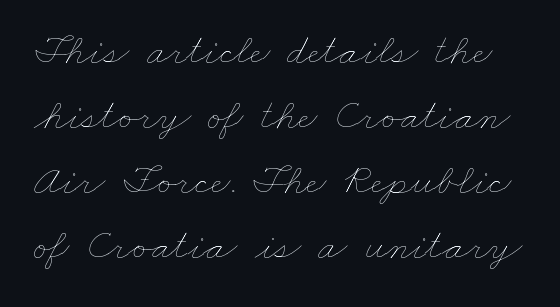
{"bold": "no", "weight": "thin", "width": "wide", "stroke_contrast": "low", "x_height": "small", "monospaced": "no", "underline": "no", "line_spacing": "normal", "line_spacing_ratio": 1.51, "letter_spacing": "normal", "letter_spacing_em": 0.0, "glyph_px": 43}
